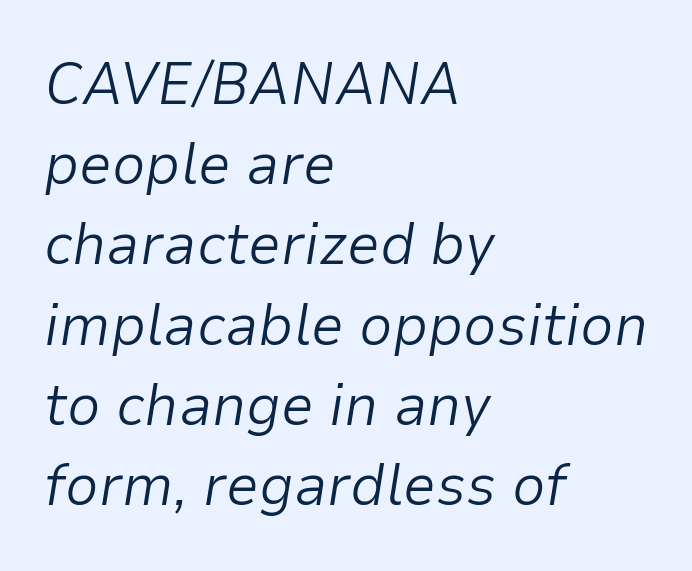
The image shows 59 px light type, italic (leaning right); set left-aligned, normal line spacing (1.36x), normal letter spacing, not underlined; low stroke contrast and a medium x-height.
